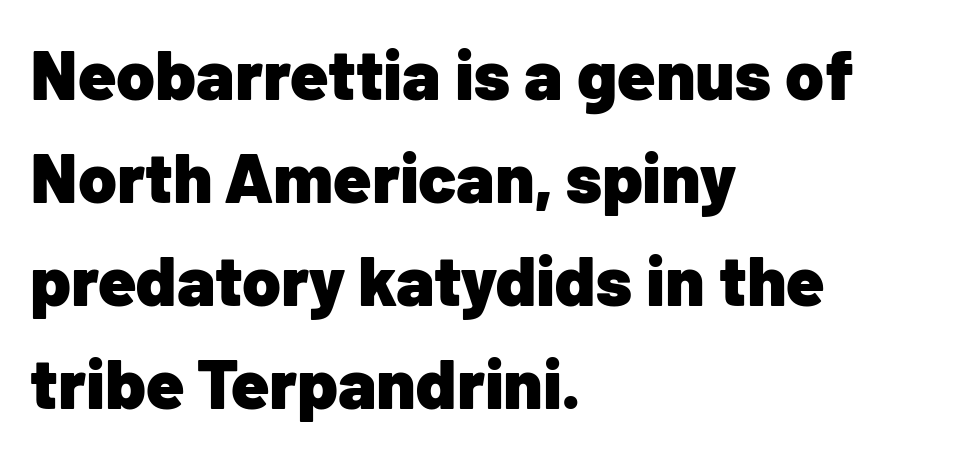
Q: Is the text bold? A: Yes.
Q: Is the text italic (slanted)? A: No, it is upright.
Q: Is the typeface a serif or a sans-serif typeface? A: Sans-serif.
Q: Is the text underlined? A: No.
Q: How is the paragraph aligned? A: Left-aligned.
Q: Is the spacing between letters normal or unusually wide? A: Normal.
Q: Is the spacing between lines tight, normal or loose? A: Normal.
Q: Width (condensed, normal, or wide)? A: Normal.
Q: Stroke contrast? A: Low.
Q: x-height? A: Medium.
Q: Monospaced? A: No.
